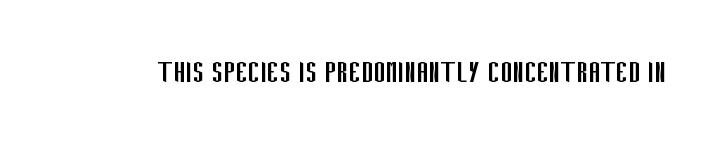
The image shows 36 px regular-weight, condensed sans-serif type, upright; set normal letter spacing, not underlined; low stroke contrast and a large x-height.
